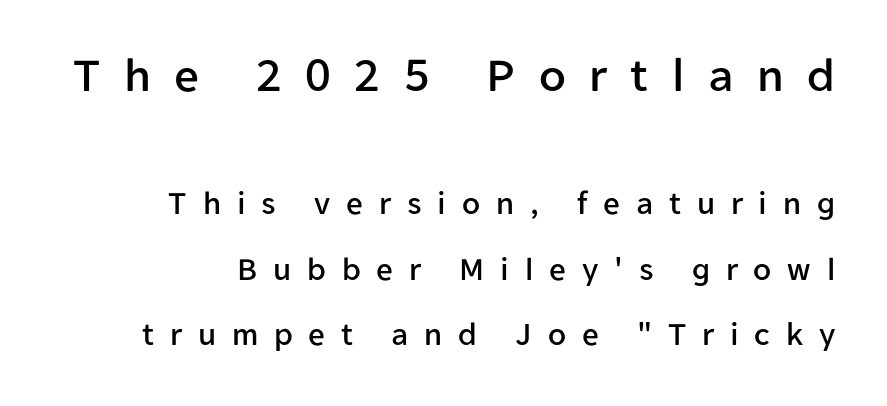
Q: Is the text italic (slanted)? A: No, it is upright.
Q: Is the typeface a serif or a sans-serif typeface? A: Sans-serif.
Q: Is the text underlined? A: No.
Q: Is the spacing between letters normal or unusually wide? A: Unusually wide.
Q: Is the spacing between lines tight, normal or loose? A: Loose.
Q: Which block of text is set in a larger size, the first (top) or the second (bottom)? A: The first (top) one.
Q: Width (condensed, normal, or wide)? A: Normal.
Q: Stroke contrast? A: Low.
Q: x-height? A: Medium.
Q: Monospaced? A: No.
